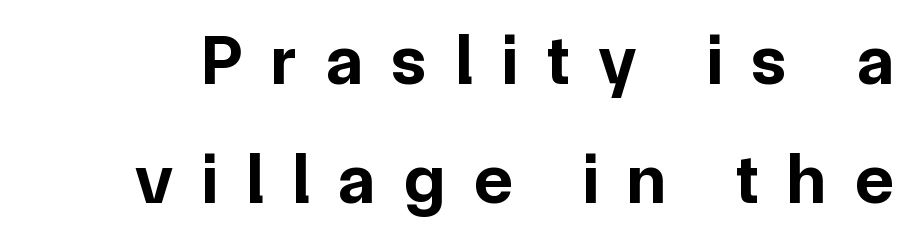
The image shows 71 px bold sans-serif type, upright; set normal line spacing (1.67x), unusually wide letter spacing (+0.41 em), not underlined; low stroke contrast and a medium x-height.
